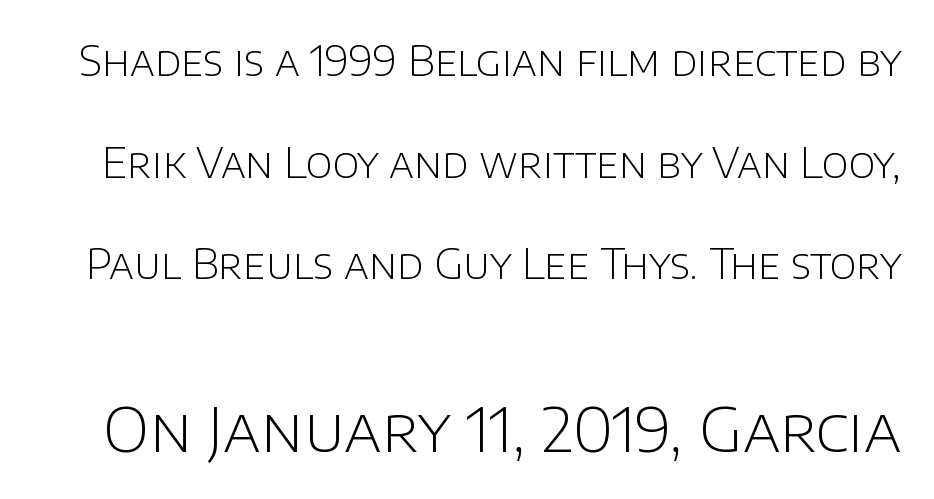
The image shows 62 px light sans-serif type, upright; set loose line spacing (2.48x), normal letter spacing, not underlined; the second (bottom) block is 1.51x larger; low stroke contrast and a large x-height.
